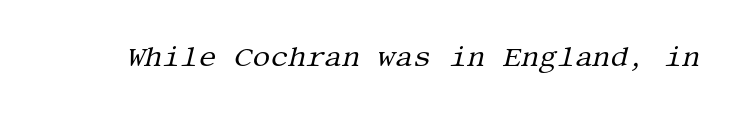
Stroke terminals: seriffed. Style check: oblique. Students, note that the glyphs here touch the page at normal intervals. A clean baseline with only descenders dipping below it. Bold? No — there's no thickening of the strokes.
